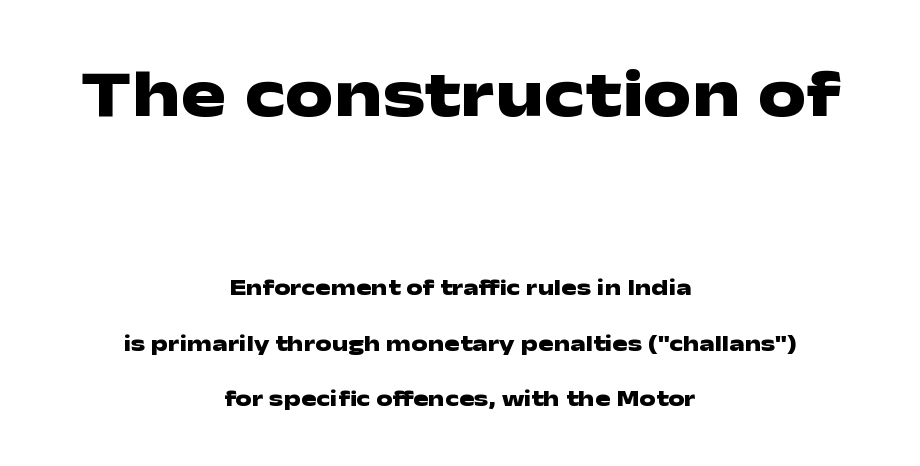
Q: Is the text bold? A: Yes.
Q: Is the text italic (slanted)? A: No, it is upright.
Q: Is the typeface a serif or a sans-serif typeface? A: Sans-serif.
Q: Is the text underlined? A: No.
Q: How is the paragraph aligned? A: Centered.
Q: Is the spacing between letters normal or unusually wide? A: Normal.
Q: Is the spacing between lines tight, normal or loose? A: Loose.
Q: Which block of text is set in a larger size, the first (top) or the second (bottom)? A: The first (top) one.
Q: Width (condensed, normal, or wide)? A: Wide.
Q: Stroke contrast? A: Low.
Q: x-height? A: Medium.
Q: Monospaced? A: No.
